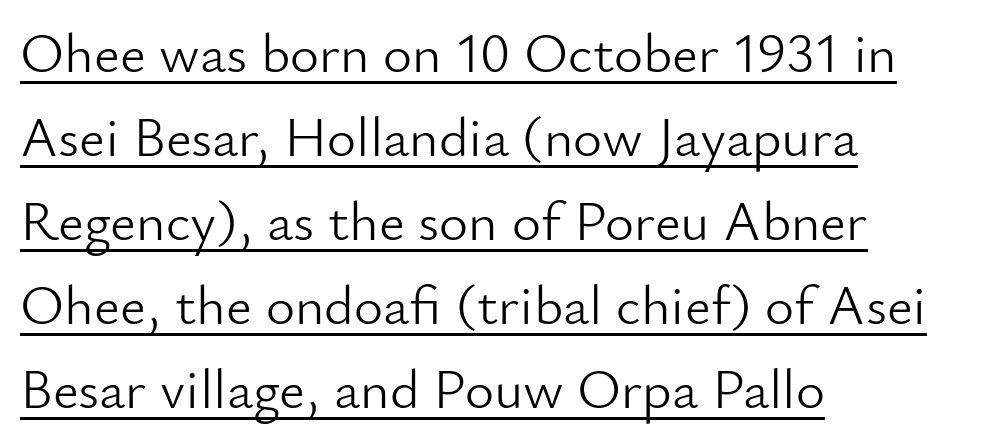
Q: Is the text bold? A: No.
Q: Is the text italic (slanted)? A: No, it is upright.
Q: Is the typeface a serif or a sans-serif typeface? A: Sans-serif.
Q: Is the text underlined? A: Yes.
Q: How is the paragraph aligned? A: Left-aligned.
Q: Is the spacing between letters normal or unusually wide? A: Normal.
Q: Is the spacing between lines tight, normal or loose? A: Normal.
Q: Width (condensed, normal, or wide)? A: Normal.
Q: Stroke contrast? A: Low.
Q: x-height? A: Small.
Q: Monospaced? A: No.
